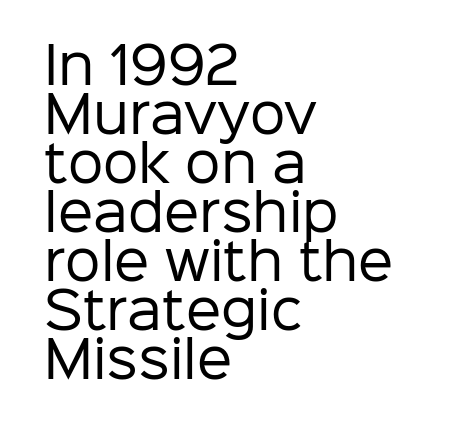
The letters stand upright; this is a roman face. No word sits above an underline. These glyphs show unthickened strokes, regular width or finer. This sample trades vertical openness for compactness between lines. The ragged edge is on the right, which tells us the setting is flush left.
